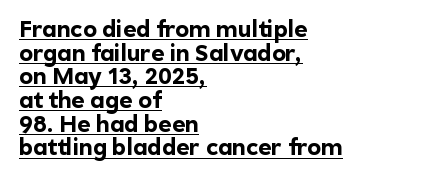
This sample trades vertical openness for compactness between lines. Every row of glyphs begins at an identical x-position on the left. Underline: present. When letters stand straight like this, we call the style roman or upright. No extra tracking has been applied to these lines. Every letter is thick-stroked: bold, no question.
